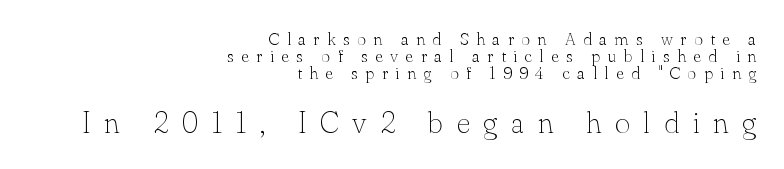
Q: Is the text bold? A: No.
Q: Is the text italic (slanted)? A: No, it is upright.
Q: Is the typeface a serif or a sans-serif typeface? A: Serif.
Q: Is the text underlined? A: No.
Q: How is the paragraph aligned? A: Right-aligned.
Q: Is the spacing between letters normal or unusually wide? A: Unusually wide.
Q: Is the spacing between lines tight, normal or loose? A: Tight.
Q: Which block of text is set in a larger size, the first (top) or the second (bottom)? A: The second (bottom) one.
Q: Width (condensed, normal, or wide)? A: Normal.
Q: Stroke contrast? A: Low.
Q: x-height? A: Small.
Q: Monospaced? A: No.
